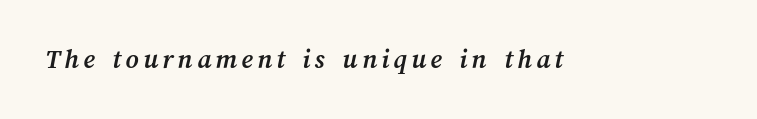
Note the varied advance widths — an 'i' is clearly narrower than an 'm'. The glyphs are unaccompanied by any horizontal stroke below them. Heavy, bold letterforms.
